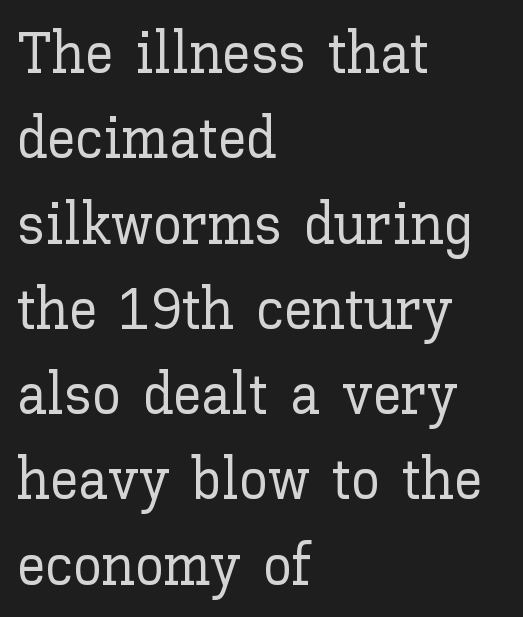
The image shows 58 px text type, upright; set left-aligned, normal line spacing (1.47x), normal letter spacing, not underlined; low stroke contrast and a medium x-height.
